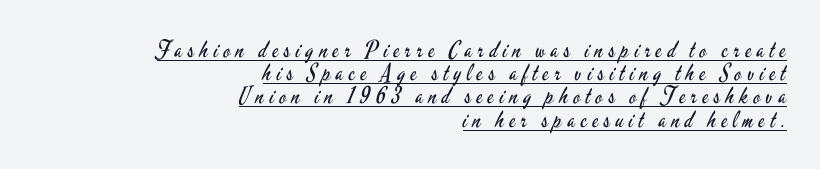
Q: Is the text bold? A: No.
Q: Is the text italic (slanted)? A: Yes.
Q: Is the text underlined? A: Yes.
Q: How is the paragraph aligned? A: Right-aligned.
Q: Is the spacing between letters normal or unusually wide? A: Unusually wide.
Q: Is the spacing between lines tight, normal or loose? A: Tight.
